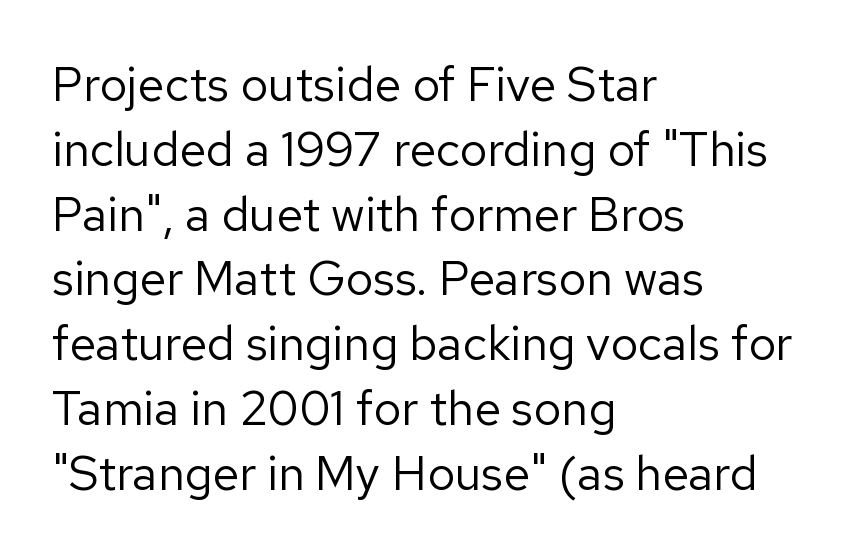
Q: Is the text bold? A: No.
Q: Is the text italic (slanted)? A: No, it is upright.
Q: Is the typeface a serif or a sans-serif typeface? A: Sans-serif.
Q: Is the text underlined? A: No.
Q: How is the paragraph aligned? A: Left-aligned.
Q: Is the spacing between letters normal or unusually wide? A: Normal.
Q: Is the spacing between lines tight, normal or loose? A: Normal.
Q: Width (condensed, normal, or wide)? A: Normal.
Q: Stroke contrast? A: Low.
Q: x-height? A: Medium.
Q: Monospaced? A: No.
